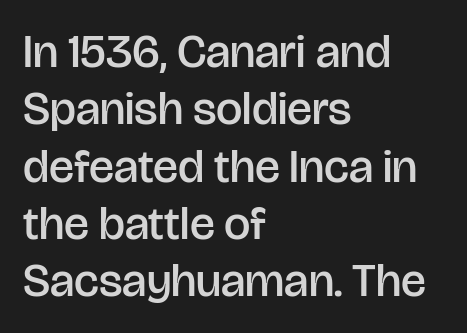
No italicization has been applied; the sample stays upright. Nobody touched the tracking dial on this one. The letters carry no serifs — their stems end cleanly without finishing strokes. The glyphs are unaccompanied by any horizontal stroke below them. As a designer I'd log this as weight 600, semibold.
